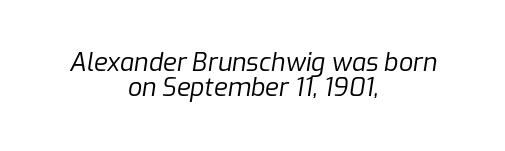
{"italic": "yes", "lean": "right", "slant_degrees": 9, "bold": "no", "underline": "no", "align": "center", "line_spacing": "tight", "line_spacing_ratio": 1.01, "letter_spacing": "normal", "letter_spacing_em": 0.0, "glyph_px": 25}
